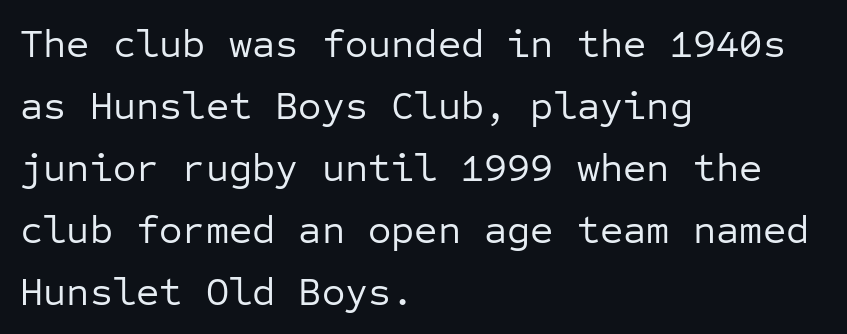
In terms of letterspacing, this is plain default setting. Spacing verdict: monospaced, one width for all characters. This sample uses an upright cut, with every glyph sitting square on the baseline. The strokes carry an ordinary text weight at most.
